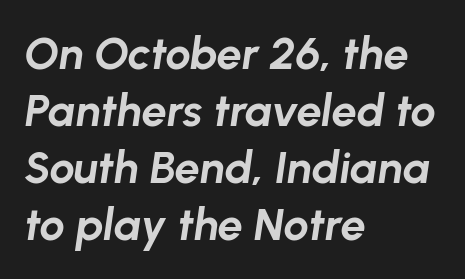
Q: Is the text bold? A: Yes.
Q: Is the text italic (slanted)? A: Yes, it leans right by about 8 degrees.
Q: Is the text underlined? A: No.
Q: How is the paragraph aligned? A: Left-aligned.
Q: Is the spacing between letters normal or unusually wide? A: Normal.
Q: Is the spacing between lines tight, normal or loose? A: Normal.
Q: Width (condensed, normal, or wide)? A: Normal.
Q: Stroke contrast? A: Low.
Q: x-height? A: Medium.
Q: Monospaced? A: No.
